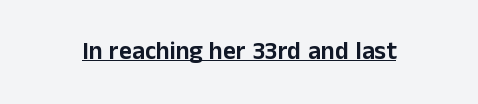
The image shows 25 px text type, upright; set normal letter spacing, underlined.
